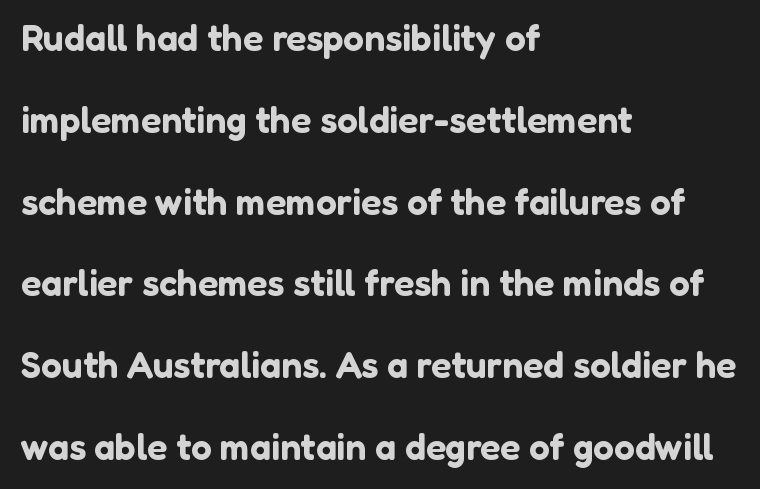
Designer's note — italics off, roman on. The space directly below the letters is spotless. Note: no serifs on the glyphs. Each new line begins a long way beneath the previous one.
